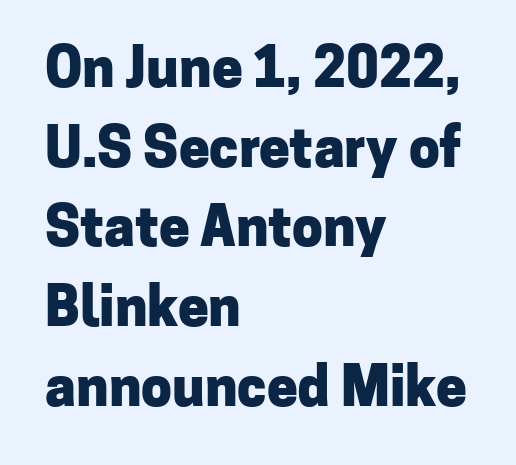
{"serif": "no", "italic": "no", "bold": "yes", "weight": "heavy", "width": "normal", "stroke_contrast": "low", "x_height": "medium", "monospaced": "no", "underline": "no", "align": "left", "line_spacing": "normal", "line_spacing_ratio": 1.45, "letter_spacing": "normal", "letter_spacing_em": 0.0, "glyph_px": 55}
